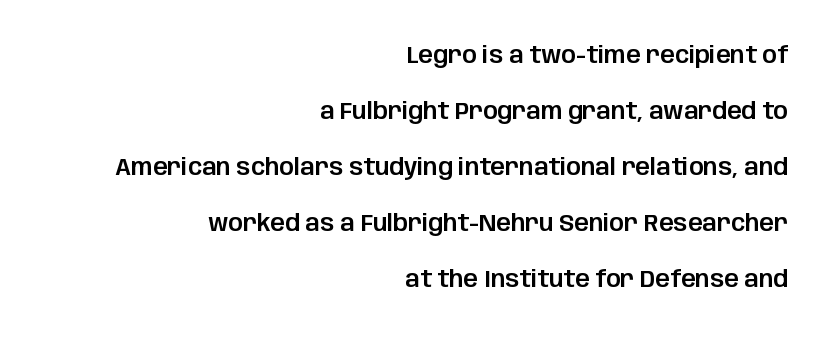
A roman cut, with each character standing at attention. Vertical spacing — loose. The ragged edge is on the left, which tells us the setting is flush right. These lines keep a tight, regular rhythm from letter to letter. Underline: absent.
